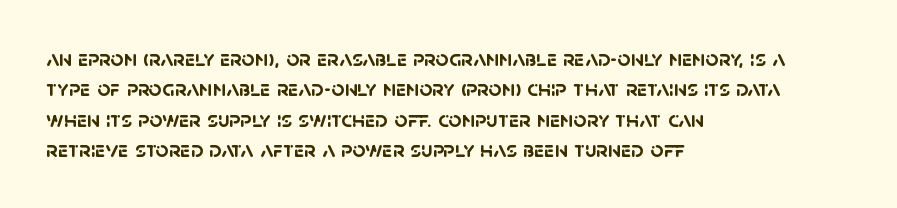
{"bold": "yes", "underline": "no", "align": "left", "line_spacing": "normal", "line_spacing_ratio": 1.32, "letter_spacing": "normal", "letter_spacing_em": 0.0, "glyph_px": 23}
